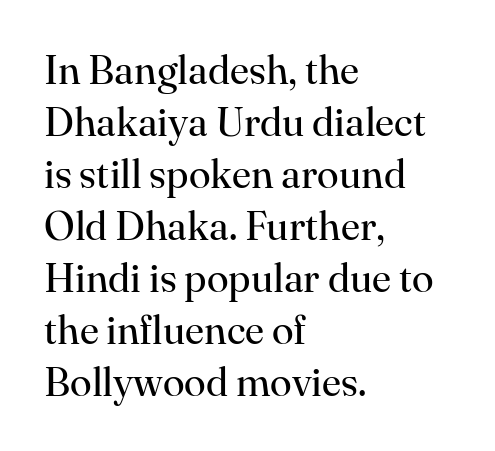
Q: Is the text bold? A: No.
Q: Is the text italic (slanted)? A: No, it is upright.
Q: Is the typeface a serif or a sans-serif typeface? A: Serif.
Q: Is the text underlined? A: No.
Q: How is the paragraph aligned? A: Left-aligned.
Q: Is the spacing between letters normal or unusually wide? A: Normal.
Q: Is the spacing between lines tight, normal or loose? A: Normal.
Q: Width (condensed, normal, or wide)? A: Normal.
Q: Stroke contrast? A: High.
Q: x-height? A: Small.
Q: Monospaced? A: No.
